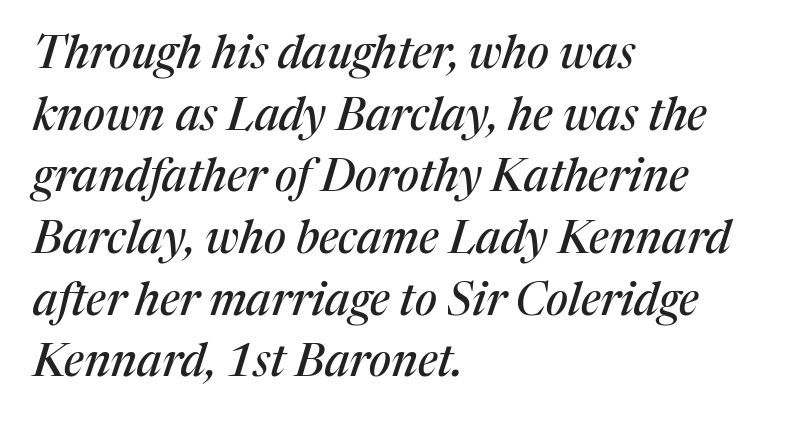
{"serif": "yes", "italic": "yes", "lean": "right", "slant_degrees": 17, "width": "normal", "stroke_contrast": "medium", "x_height": "medium", "monospaced": "no", "underline": "no", "align": "left", "line_spacing": "normal", "line_spacing_ratio": 1.37, "letter_spacing": "normal", "letter_spacing_em": 0.0, "glyph_px": 45}
